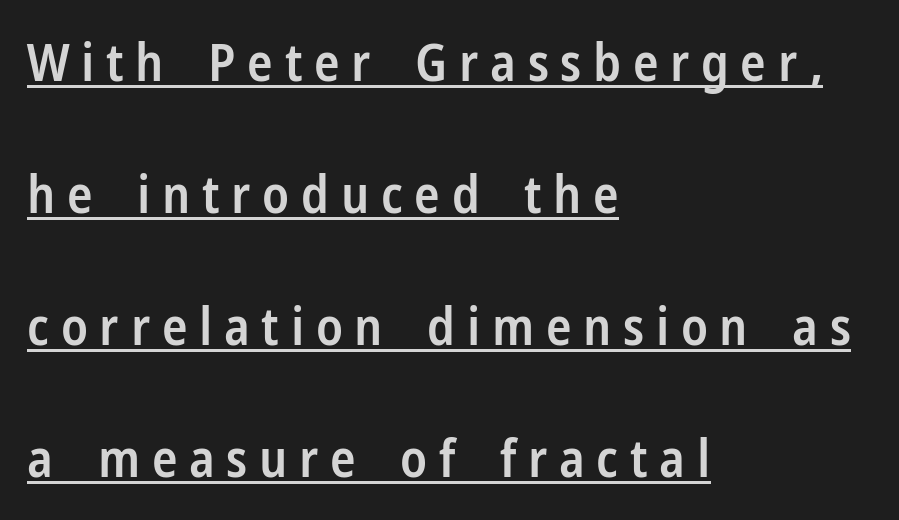
Check where the strokes stop: nothing finishes them off — pure sans. Does the copy run flush right? No — it runs flush left. Vertically, the passage feels expansive, rows floating well apart. Observe the wide spacing: letters keep a clear distance from each other. The letters advance in unequal steps, a hallmark of proportional type.
